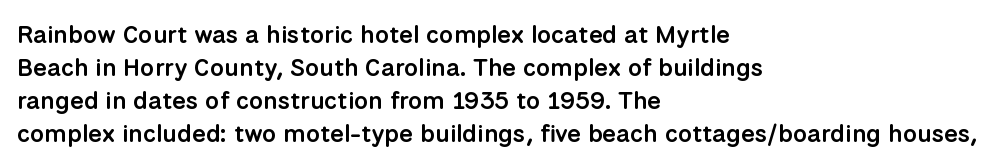
Is the letter spacing exaggerated? No — it looks like the ordinary default. The text block is weighted toward the left margin, trailing off unevenly rightward. Anything drawn beneath the words? Only blank space. The passage shown stacks its lines at a standard gap.
